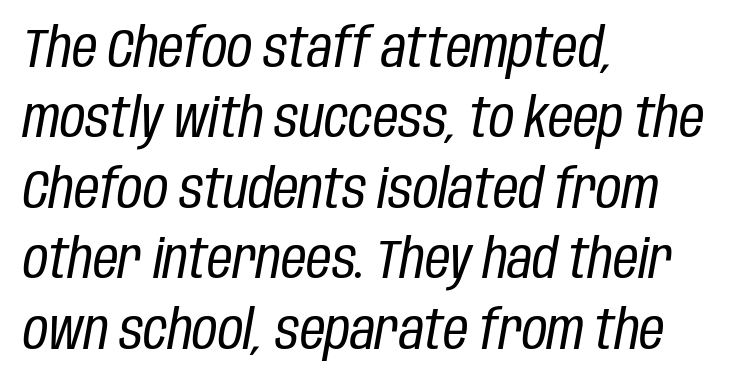
The image shows 55 px regular-weight, condensed type, italic (leaning right); set left-aligned, normal line spacing (1.28x), normal letter spacing, not underlined; low stroke contrast and a large x-height.
